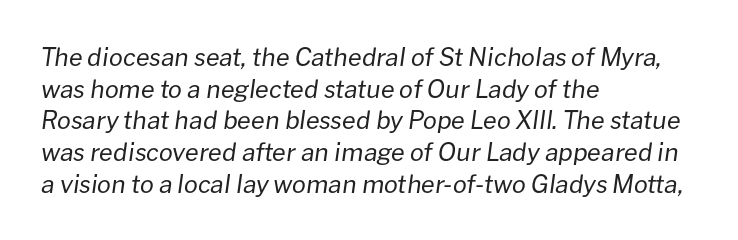
{"italic": "yes", "lean": "right", "slant_degrees": 8, "bold": "no", "underline": "no", "align": "left", "line_spacing": "normal", "line_spacing_ratio": 1.27, "letter_spacing": "normal", "letter_spacing_em": 0.0, "glyph_px": 25}
